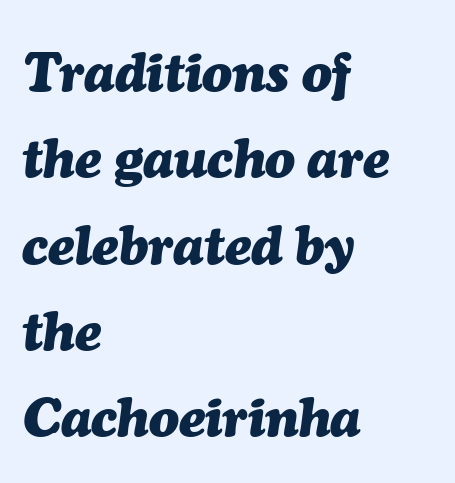
{"italic": "yes", "lean": "right", "slant_degrees": 7, "bold": "yes", "weight": "heavy", "width": "normal", "stroke_contrast": "medium", "x_height": "medium", "monospaced": "no", "underline": "no", "align": "left", "line_spacing": "normal", "line_spacing_ratio": 1.57, "letter_spacing": "normal", "letter_spacing_em": 0.0, "glyph_px": 55}
